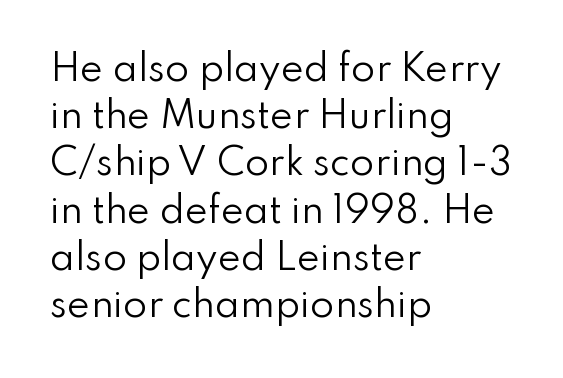
Q: Is the text bold? A: No.
Q: Is the text italic (slanted)? A: No, it is upright.
Q: Is the typeface a serif or a sans-serif typeface? A: Sans-serif.
Q: Is the text underlined? A: No.
Q: How is the paragraph aligned? A: Left-aligned.
Q: Is the spacing between letters normal or unusually wide? A: Normal.
Q: Is the spacing between lines tight, normal or loose? A: Normal.
Q: Width (condensed, normal, or wide)? A: Normal.
Q: Stroke contrast? A: Low.
Q: x-height? A: Small.
Q: Monospaced? A: No.
